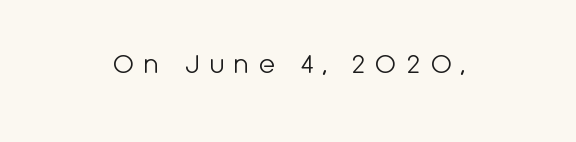
{"serif": "no", "italic": "no", "bold": "no", "weight": "light", "width": "normal", "stroke_contrast": "low", "x_height": "medium", "monospaced": "no", "underline": "no", "letter_spacing": "wide", "letter_spacing_em": 0.28, "glyph_px": 31}
